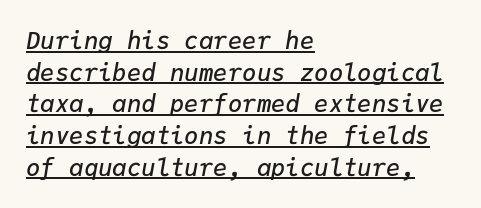
{"italic": "yes", "lean": "right", "slant_degrees": 9, "bold": "semi", "underline": "yes", "align": "left", "line_spacing": "normal", "line_spacing_ratio": 1.32, "letter_spacing": "normal", "letter_spacing_em": 0.0, "glyph_px": 24}
